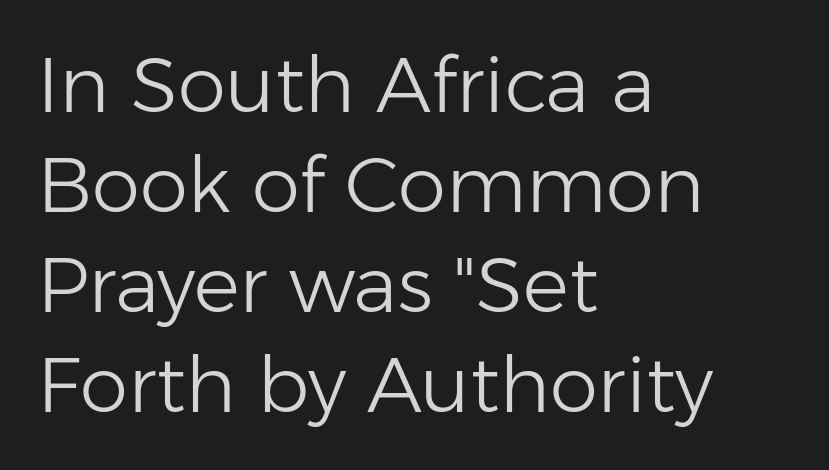
{"serif": "no", "italic": "no", "bold": "no", "weight": "light", "width": "normal", "stroke_contrast": "low", "x_height": "medium", "monospaced": "no", "underline": "no", "align": "left", "line_spacing": "normal", "line_spacing_ratio": 1.3, "letter_spacing": "normal", "letter_spacing_em": 0.0, "glyph_px": 77}
